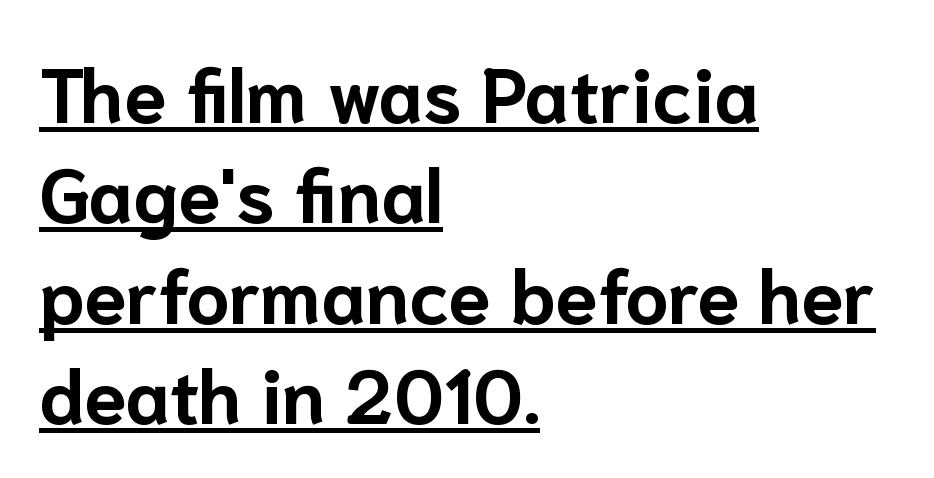
Q: Is the text bold? A: Yes.
Q: Is the text italic (slanted)? A: No, it is upright.
Q: Is the typeface a serif or a sans-serif typeface? A: Sans-serif.
Q: Is the text underlined? A: Yes.
Q: How is the paragraph aligned? A: Left-aligned.
Q: Is the spacing between letters normal or unusually wide? A: Normal.
Q: Is the spacing between lines tight, normal or loose? A: Normal.
Q: Width (condensed, normal, or wide)? A: Normal.
Q: Stroke contrast? A: Low.
Q: x-height? A: Medium.
Q: Monospaced? A: No.
